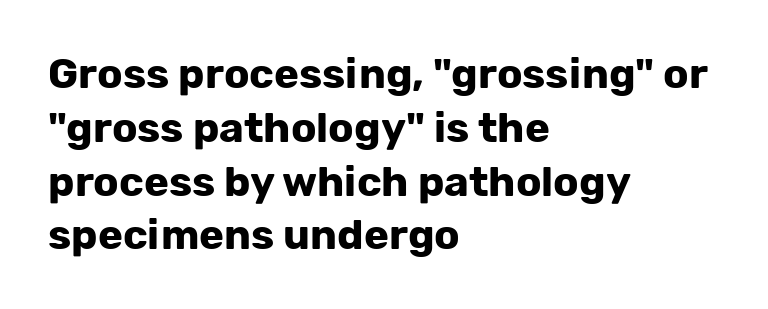
Here the glyphs are tracked normally, forming tight word shapes. The face used here is a sans, in the tradition of grotesques and geometrics. Proportional: the letters do not fall into vertical columns. This rendering uses left alignment, leaving the right contour irregular.
